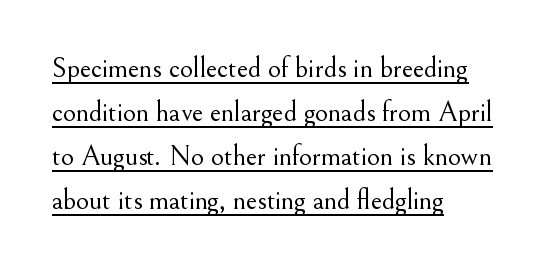
{"serif": "yes", "italic": "no", "bold": "no", "weight": "light", "width": "normal", "stroke_contrast": "medium", "x_height": "small", "monospaced": "no", "underline": "yes", "align": "left", "line_spacing": "normal", "line_spacing_ratio": 1.57, "letter_spacing": "normal", "letter_spacing_em": 0.0, "glyph_px": 28}
